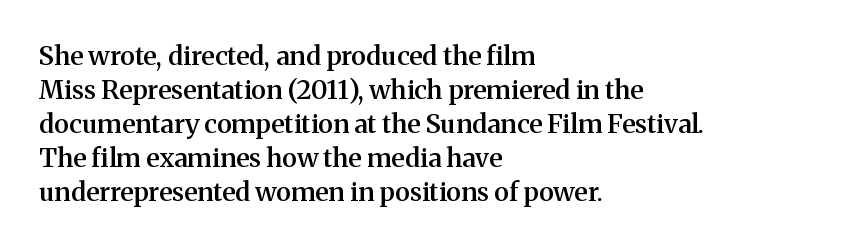
Q: Is the text bold? A: Semi-bold.
Q: Is the text italic (slanted)? A: No, it is upright.
Q: Is the text underlined? A: No.
Q: How is the paragraph aligned? A: Left-aligned.
Q: Is the spacing between letters normal or unusually wide? A: Normal.
Q: Is the spacing between lines tight, normal or loose? A: Normal.
